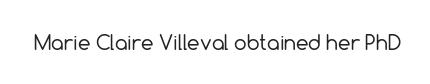
Posture: upright roman. Short note: letters normally spaced. The weight would be labelled regular, book, light, or lighter still. Lines of text with bare space underneath.
